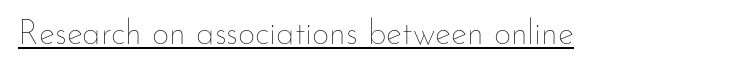
The image shows 34 px thin type, upright; set normal letter spacing, underlined; low stroke contrast and a small x-height.
